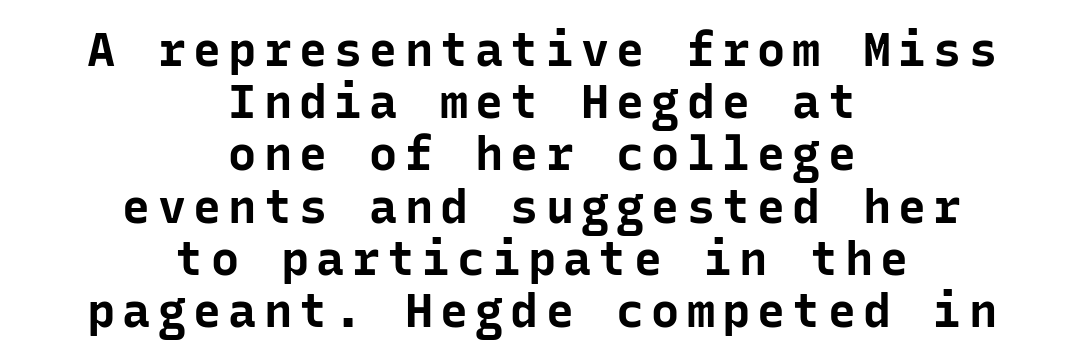
{"serif": "no", "italic": "no", "bold": "yes", "weight": "bold", "width": "normal", "stroke_contrast": "low", "x_height": "medium", "monospaced": "yes", "underline": "no", "align": "center", "line_spacing": "tight", "line_spacing_ratio": 1.11, "glyph_px": 47}
